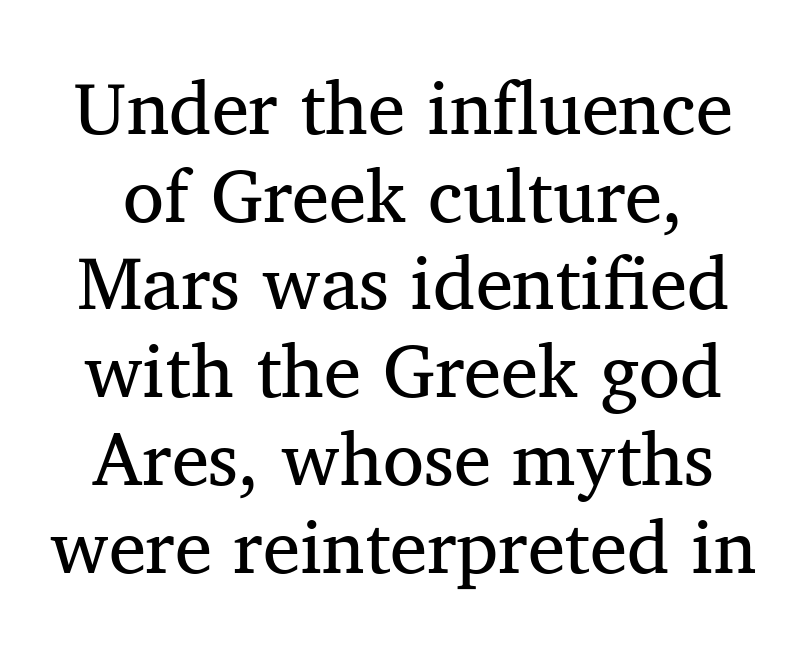
The image shows 75 px regular-weight serif type, upright; set line spacing 1.17x, normal letter spacing, not underlined; medium stroke contrast and a medium x-height.
